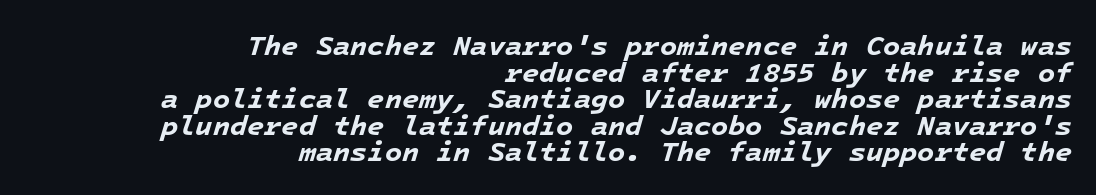
{"italic": "yes", "lean": "right", "slant_degrees": 16, "bold": "yes", "weight": "bold", "width": "normal", "stroke_contrast": "low", "x_height": "medium", "monospaced": "yes", "underline": "no", "align": "right", "line_spacing": "tight", "line_spacing_ratio": 0.95, "letter_spacing": "normal", "letter_spacing_em": 0.0, "glyph_px": 28}
